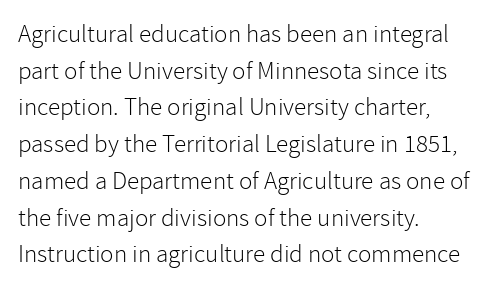
Q: Is the text bold? A: No.
Q: Is the text italic (slanted)? A: No, it is upright.
Q: Is the text underlined? A: No.
Q: How is the paragraph aligned? A: Left-aligned.
Q: Is the spacing between letters normal or unusually wide? A: Normal.
Q: Is the spacing between lines tight, normal or loose? A: Normal.
